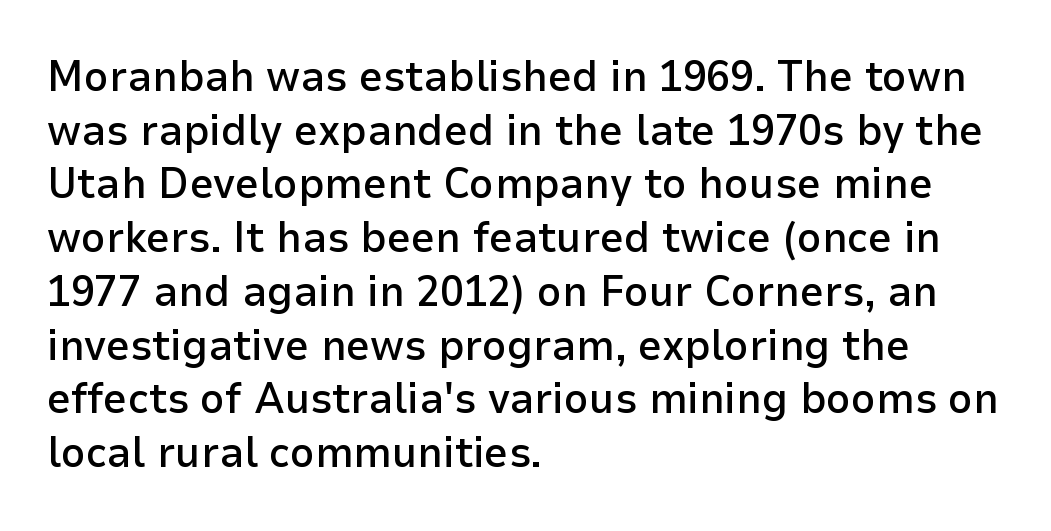
No word sits above an underline. What kind of face is this? One without serifs — a sans. Rendered with straight, roman letterforms. Compared with typical paragraphs, the rows here are spaced about the same. Compared with typical body copy, the letter spacing here is the same.
